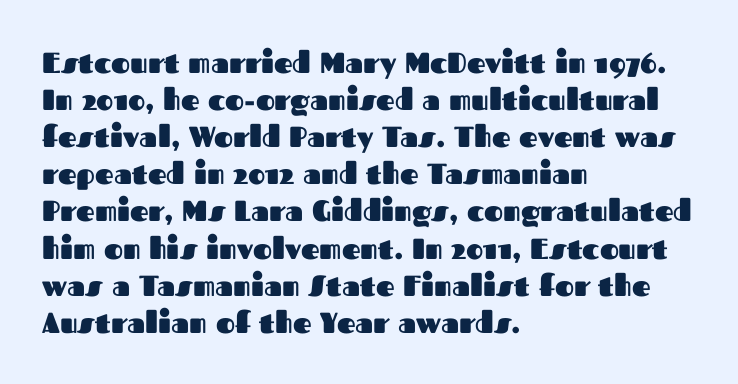
Q: Is the text bold? A: Yes.
Q: Is the text italic (slanted)? A: No, it is upright.
Q: Is the typeface a serif or a sans-serif typeface? A: Sans-serif.
Q: Is the text underlined? A: No.
Q: How is the paragraph aligned? A: Left-aligned.
Q: Is the spacing between letters normal or unusually wide? A: Normal.
Q: Is the spacing between lines tight, normal or loose? A: Normal.
Q: Width (condensed, normal, or wide)? A: Normal.
Q: Stroke contrast? A: Medium.
Q: x-height? A: Medium.
Q: Monospaced? A: No.
